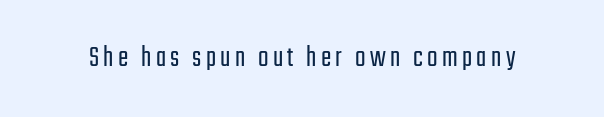
{"serif": "no", "italic": "no", "bold": "no", "weight": "light", "width": "condensed", "stroke_contrast": "low", "x_height": "medium", "monospaced": "no", "underline": "no", "glyph_px": 31}
